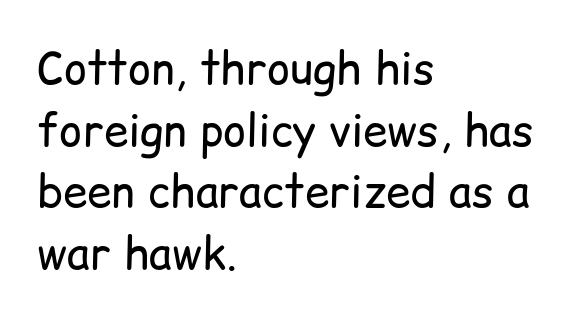
The image shows 44 px regular-weight sans-serif type, upright; set left-aligned, normal line spacing (1.4x), normal letter spacing, not underlined; low stroke contrast and a medium x-height.
